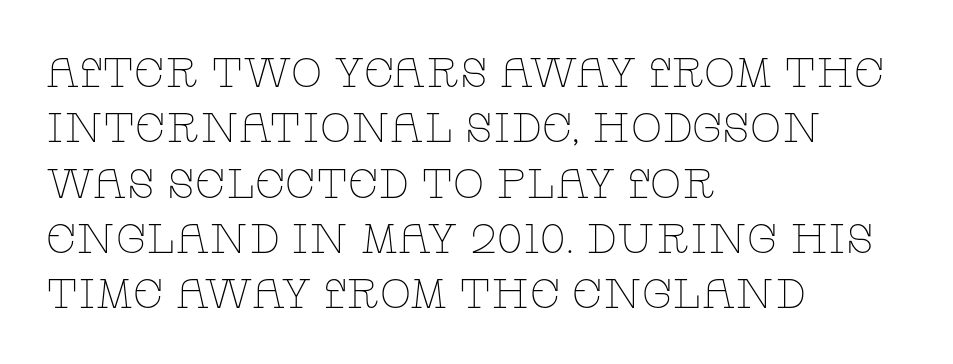
The image shows 41 px thin, wide serif type, upright; set left-aligned, normal line spacing (1.35x), normal letter spacing, not underlined; low stroke contrast and a large x-height.
